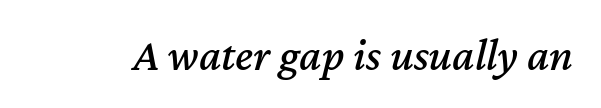
These lines are rendered in a variable-pitch font. The rendering applies a slant to the glyphs. This sample uses plain, unmodified letter spacing. Nobody drew a line under any word here.
